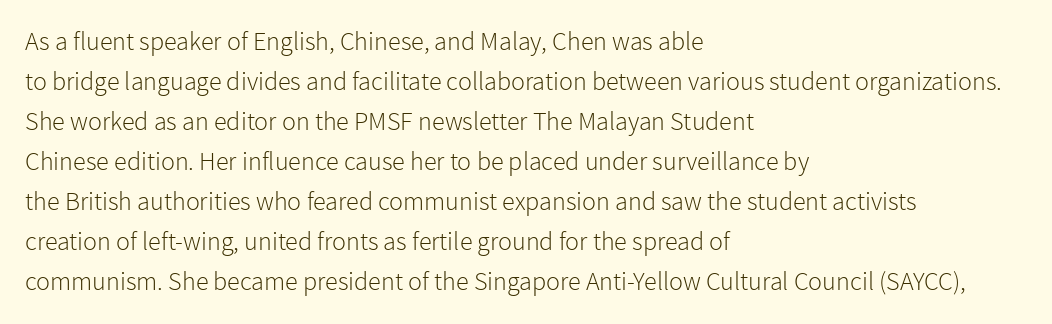
Q: Is the text bold? A: No.
Q: Is the text italic (slanted)? A: No, it is upright.
Q: Is the text underlined? A: No.
Q: How is the paragraph aligned? A: Left-aligned.
Q: Is the spacing between letters normal or unusually wide? A: Normal.
Q: Is the spacing between lines tight, normal or loose? A: Normal.
